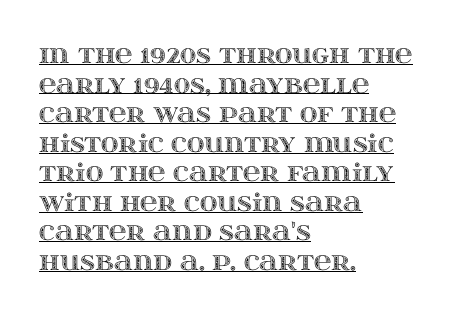
{"italic": "no", "underline": "yes", "align": "left", "line_spacing_ratio": 1.23, "letter_spacing": "normal", "letter_spacing_em": 0.0, "glyph_px": 24}
